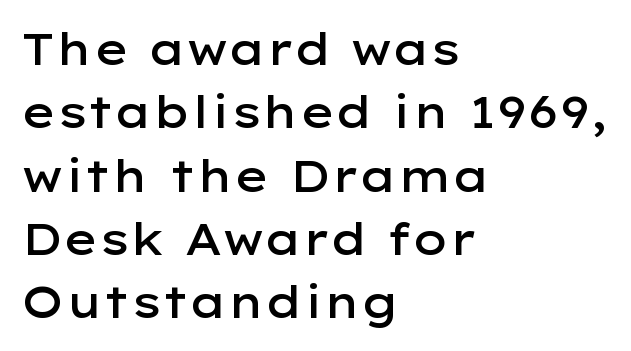
Q: Is the text bold? A: Semi-bold.
Q: Is the text italic (slanted)? A: No, it is upright.
Q: Is the typeface a serif or a sans-serif typeface? A: Sans-serif.
Q: Is the text underlined? A: No.
Q: How is the paragraph aligned? A: Left-aligned.
Q: Is the spacing between letters normal or unusually wide? A: Normal.
Q: Is the spacing between lines tight, normal or loose? A: Normal.
Q: Width (condensed, normal, or wide)? A: Wide.
Q: Stroke contrast? A: Low.
Q: x-height? A: Medium.
Q: Monospaced? A: No.
